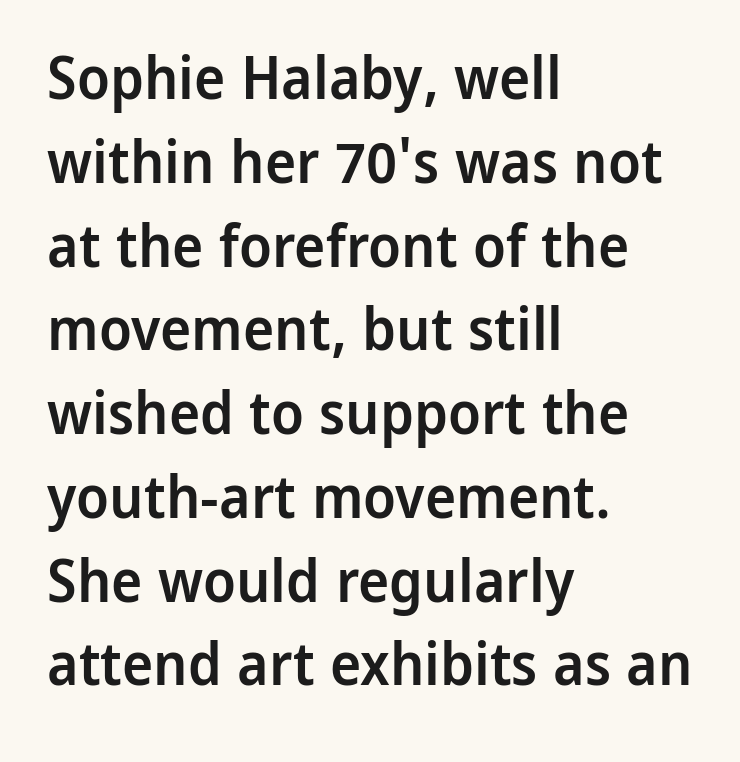
These lines stack with their left ends in a neat column. Emphasis by weight is partial: semibold. Note the varied advance widths — an 'i' is clearly narrower than an 'm'. Tracking value appears to be zero — textbook default spacing.
